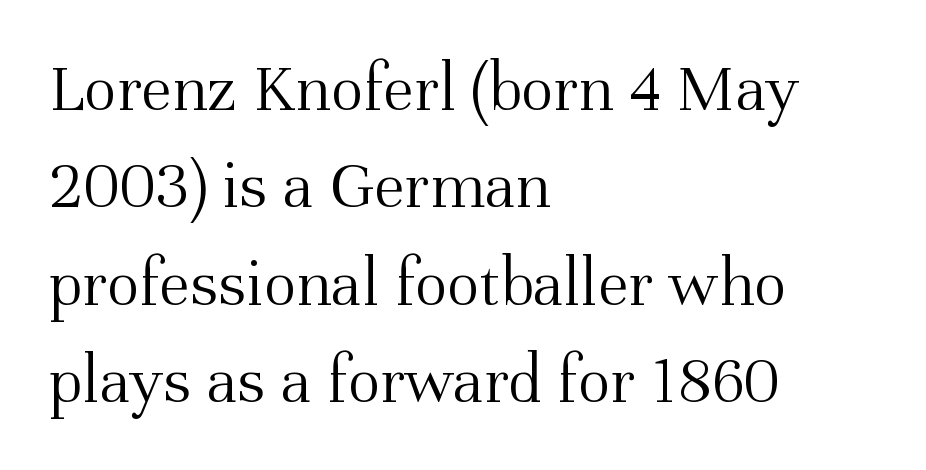
Q: Is the text bold? A: No.
Q: Is the text italic (slanted)? A: No, it is upright.
Q: Is the typeface a serif or a sans-serif typeface? A: Serif.
Q: Is the text underlined? A: No.
Q: How is the paragraph aligned? A: Left-aligned.
Q: Is the spacing between letters normal or unusually wide? A: Normal.
Q: Is the spacing between lines tight, normal or loose? A: Normal.
Q: Width (condensed, normal, or wide)? A: Normal.
Q: Stroke contrast? A: Medium.
Q: x-height? A: Medium.
Q: Monospaced? A: No.
